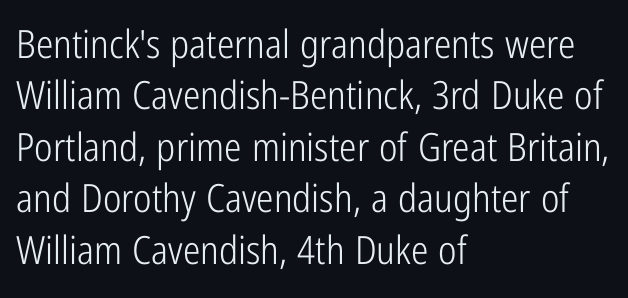
This block has exactly the height ordinary leading produces. Is the stroke heavy? The answer is a plain regular-or-lighter. Spacing verdict: proportional, widths tailored to each character. Only glyphs here, with clear space below each row. These lines are composed in type without serifs. Is the letter spacing exaggerated? No — it looks like the ordinary default.
